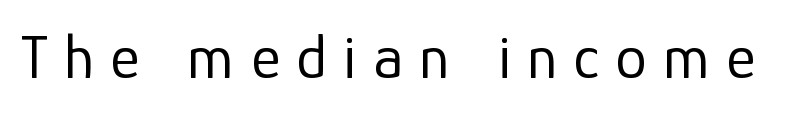
The image shows 63 px regular-weight sans-serif type, upright; set unusually wide letter spacing (+0.26 em), not underlined; low stroke contrast and a medium x-height.
